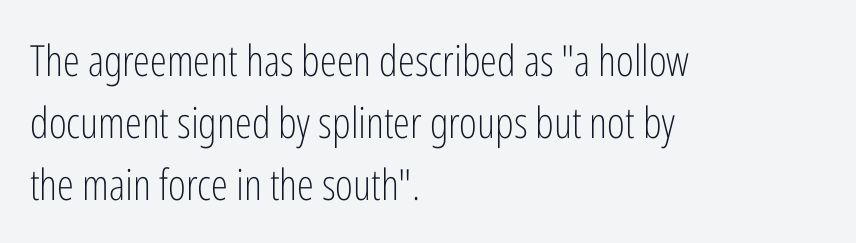
The image shows 43 px light, condensed sans-serif type, upright; set left-aligned, normal line spacing (1.44x), normal letter spacing, not underlined; low stroke contrast and a medium x-height.
